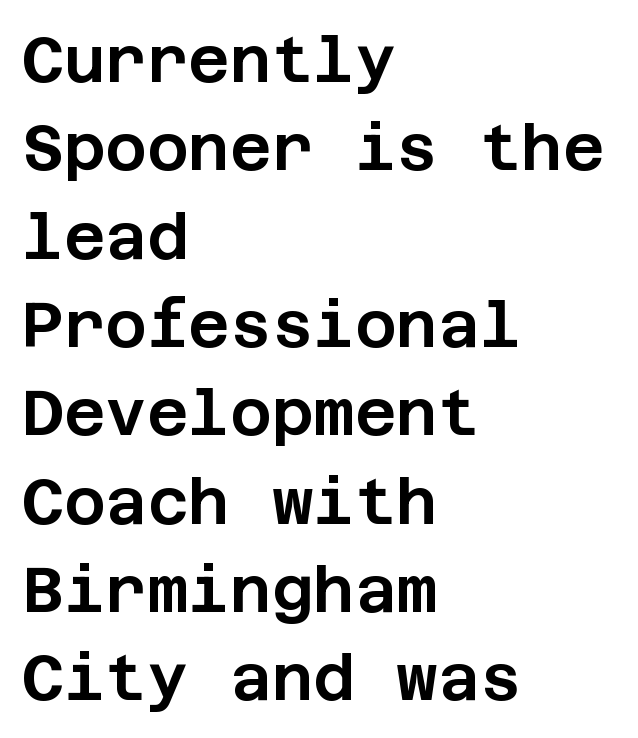
Q: Is the text italic (slanted)? A: No, it is upright.
Q: Is the typeface a serif or a sans-serif typeface? A: Sans-serif.
Q: Is the text underlined? A: No.
Q: How is the paragraph aligned? A: Left-aligned.
Q: Is the spacing between letters normal or unusually wide? A: Normal.
Q: Is the spacing between lines tight, normal or loose? A: Normal.
Q: Width (condensed, normal, or wide)? A: Normal.
Q: Stroke contrast? A: Low.
Q: x-height? A: Large.
